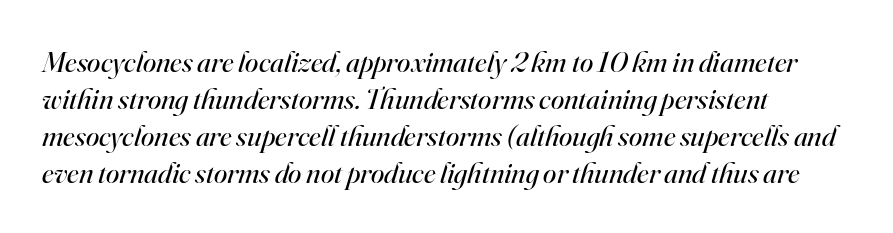
Underlining? Definitely not there. All the whitespace from short lines collects on the right. The horizontal fit of the characters is conventional and even. The weight would be labelled regular, book, light, or lighter still. I'd call this a serif setting — the letters wear small feet.
